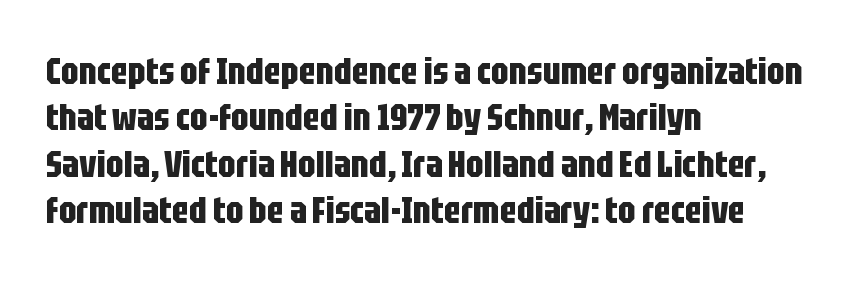
Think of a printed novel: that variable character pitch is what you see here. Observe the ordinary spacing: letters are neighbours, not strangers. Upright lettering throughout. Does the weight exceed regular? Yes, all the way to bold. The rendering anchors every line to the left-hand side. Any mark beneath the type? The region is blank.
